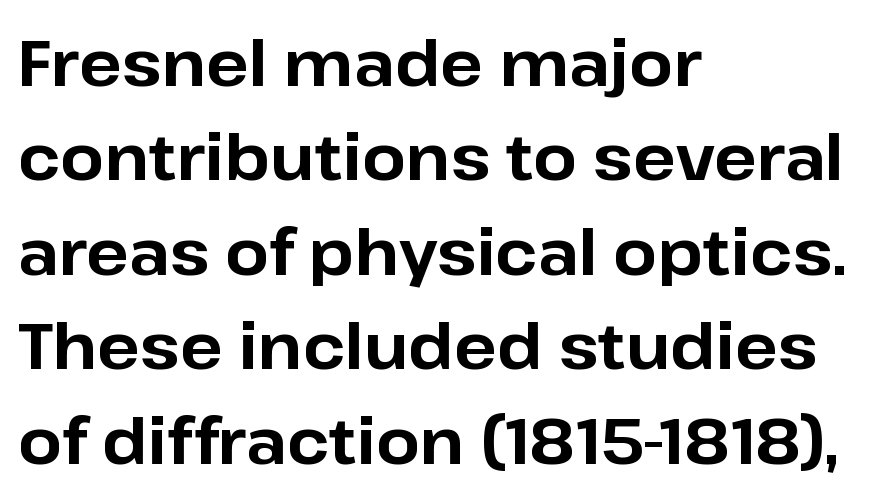
{"serif": "no", "italic": "no", "bold": "yes", "weight": "bold", "width": "normal", "stroke_contrast": "low", "x_height": "medium", "monospaced": "no", "underline": "no", "align": "left", "line_spacing": "normal", "line_spacing_ratio": 1.5, "letter_spacing": "normal", "letter_spacing_em": 0.0, "glyph_px": 63}
